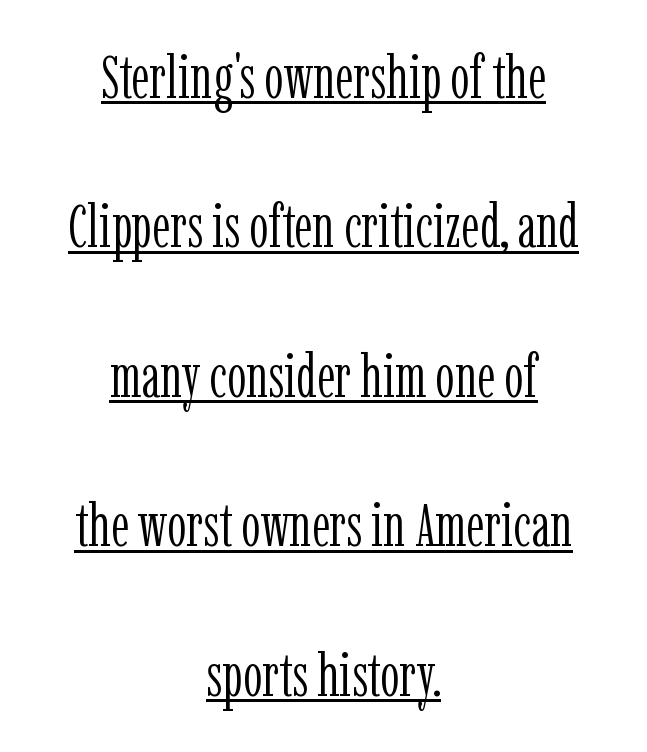
Vertical spacing — loose. Looks like regular typesetting: each glyph gets only the width it needs. Which margin do the lines hug? Neither — every line sits in the middle. Emphasis is given by a line drawn under the lettering. Characters follow at the spacing the type designer built in.
